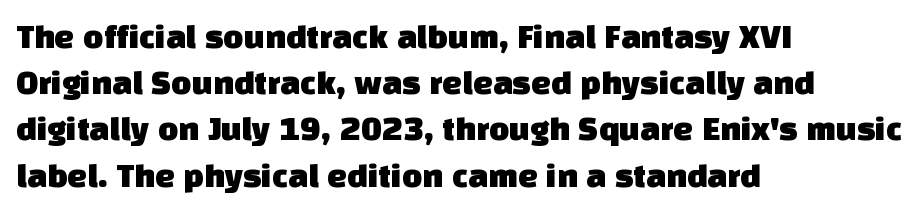
Unmarked baselines from the first word to the last. Regular leading. The typesetter chose a ragged-right arrangement here. Think of a printed novel: that variable character pitch is what you see here.
